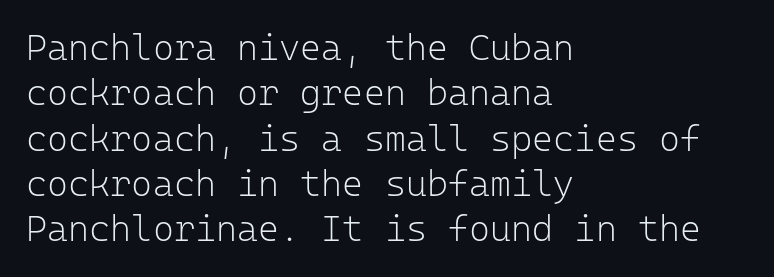
It's the straight-up-and-down kind of type. The face looks like a standard text weight, possibly lighter. Quick note: underline off. The space between consecutive lines is moderate.
